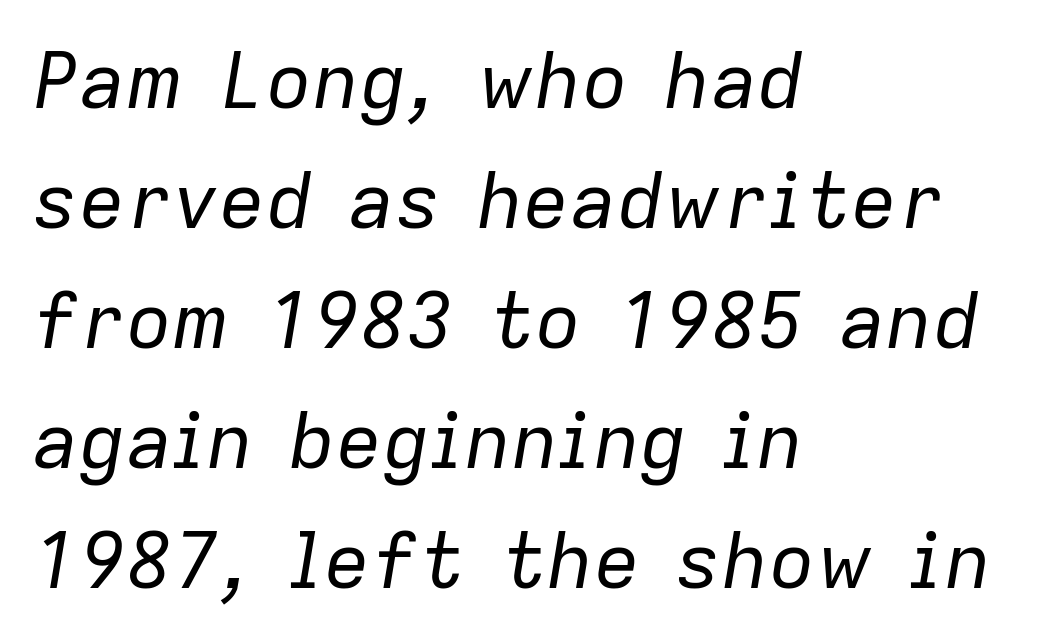
Q: Is the text bold? A: No.
Q: Is the text italic (slanted)? A: Yes, it leans right by about 9 degrees.
Q: Is the text underlined? A: No.
Q: How is the paragraph aligned? A: Left-aligned.
Q: Is the spacing between letters normal or unusually wide? A: Normal.
Q: Is the spacing between lines tight, normal or loose? A: Normal.
Q: Width (condensed, normal, or wide)? A: Normal.
Q: Stroke contrast? A: Low.
Q: x-height? A: Medium.
Q: Monospaced? A: No.
